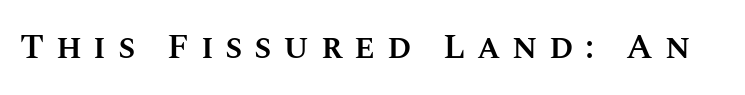
Set as a demibold, roughly 600 on the weight scale. Character widths vary here, with narrow letters taking less room than wide ones. Check the space under the baseline: it is left empty. The letters are spread apart with noticeably loose tracking.
